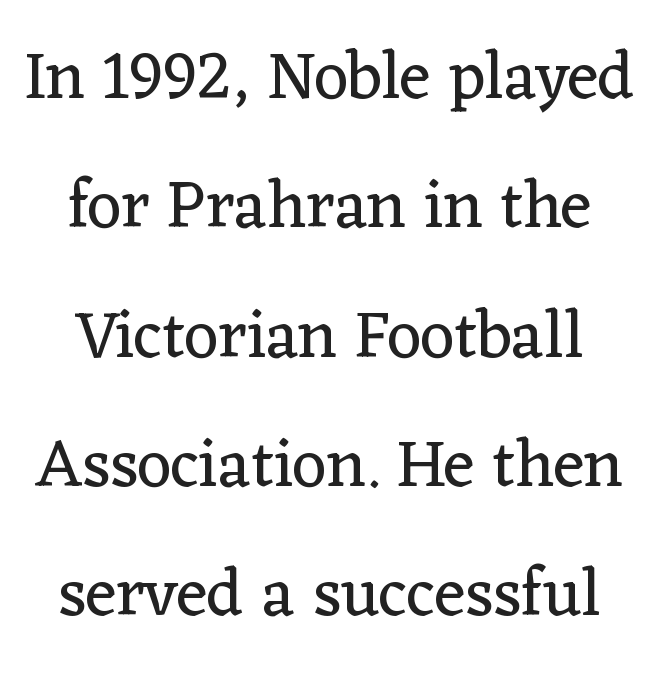
The space directly below the letters is spotless. Serif or sans? Serif — the stroke terminals have little feet. The specimen reads as upright at a glance. The text block is weighted toward neither margin, spreading evenly from the middle. Unbolded letterforms with no extra heft.
